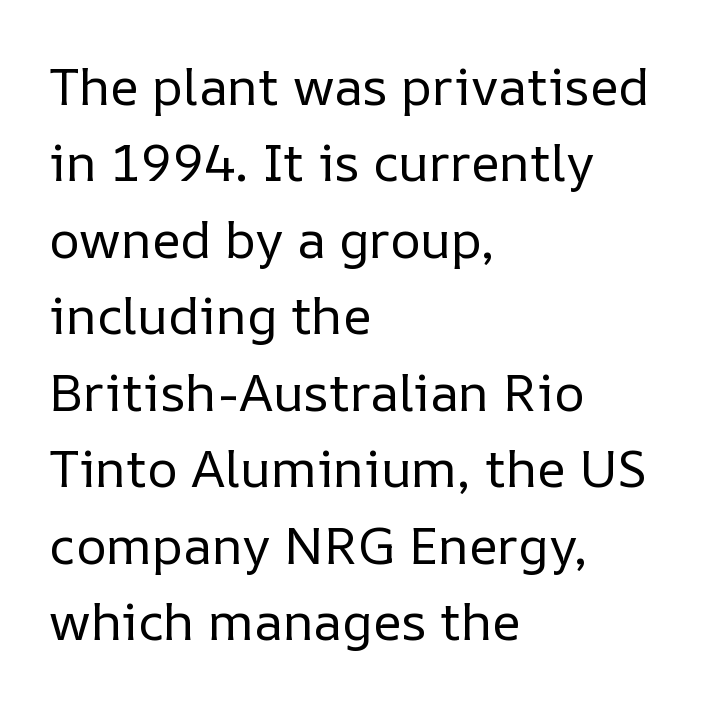
Underlining? Definitely not there. A typesetter would call this proportional, since set widths differ per character. In terms of leading, this rendering sits right in the middle. In CSS terms this would be text-align: left. Look at the tracking — it's just the regular setting, nothing added.
